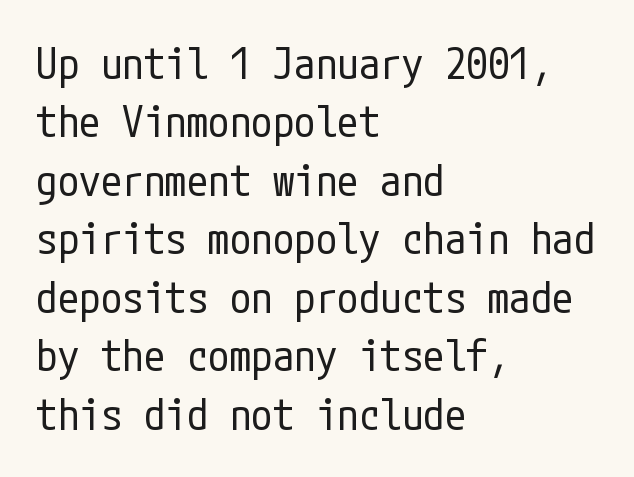
{"serif": "no", "italic": "no", "bold": "no", "weight": "regular", "width": "condensed", "stroke_contrast": "low", "x_height": "medium", "underline": "no", "align": "left", "line_spacing": "normal", "line_spacing_ratio": 1.36, "letter_spacing": "normal", "letter_spacing_em": 0.0, "glyph_px": 43}
